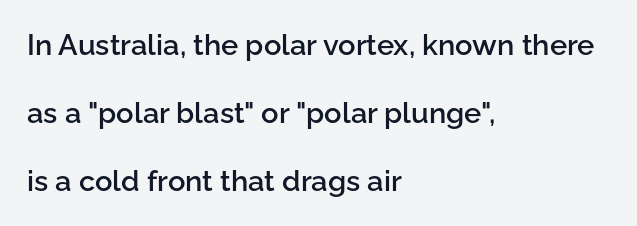
Q: Is the text bold? A: Semi-bold.
Q: Is the text italic (slanted)? A: No, it is upright.
Q: Is the typeface a serif or a sans-serif typeface? A: Sans-serif.
Q: Is the text underlined? A: No.
Q: How is the paragraph aligned? A: Left-aligned.
Q: Is the spacing between letters normal or unusually wide? A: Normal.
Q: Is the spacing between lines tight, normal or loose? A: Loose.
Q: Width (condensed, normal, or wide)? A: Normal.
Q: Stroke contrast? A: Low.
Q: x-height? A: Medium.
Q: Monospaced? A: No.
